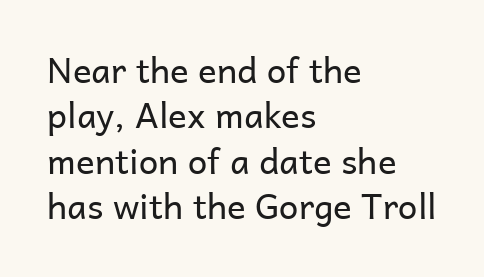
Q: Is the text bold? A: No.
Q: Is the text italic (slanted)? A: No, it is upright.
Q: Is the typeface a serif or a sans-serif typeface? A: Sans-serif.
Q: Is the text underlined? A: No.
Q: How is the paragraph aligned? A: Left-aligned.
Q: Is the spacing between letters normal or unusually wide? A: Normal.
Q: Is the spacing between lines tight, normal or loose? A: Normal.
Q: Width (condensed, normal, or wide)? A: Normal.
Q: Stroke contrast? A: Low.
Q: x-height? A: Medium.
Q: Monospaced? A: No.
